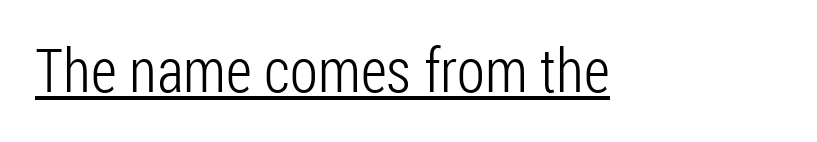
Q: Is the text bold? A: No.
Q: Is the text italic (slanted)? A: No, it is upright.
Q: Is the typeface a serif or a sans-serif typeface? A: Sans-serif.
Q: Is the text underlined? A: Yes.
Q: Is the spacing between letters normal or unusually wide? A: Normal.
Q: Width (condensed, normal, or wide)? A: Condensed.
Q: Stroke contrast? A: Low.
Q: x-height? A: Medium.
Q: Monospaced? A: No.
